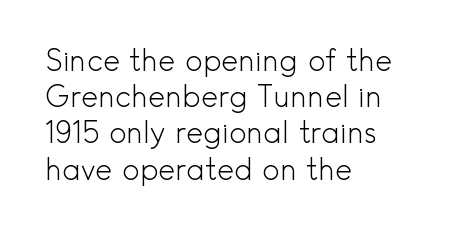
{"serif": "no", "italic": "no", "bold": "no", "weight": "light", "width": "normal", "x_height": "small", "monospaced": "no", "underline": "no", "align": "left", "line_spacing": "normal", "line_spacing_ratio": 1.25, "letter_spacing": "normal", "letter_spacing_em": 0.0, "glyph_px": 29}
